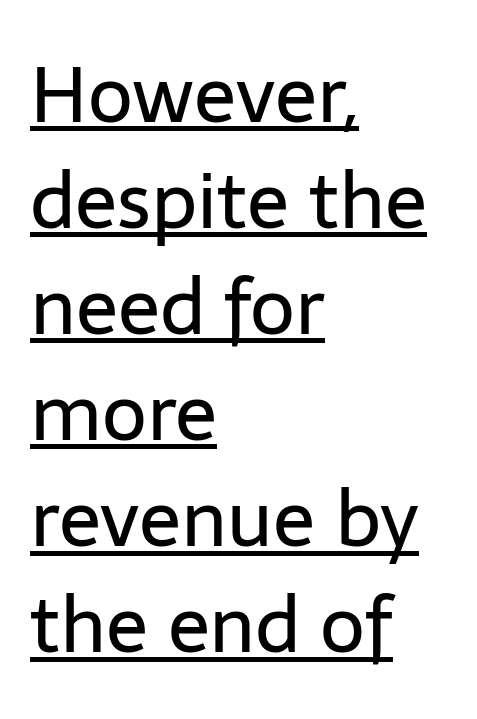
The letters advance in unequal steps, a hallmark of proportional type. What kind of face is this? One without serifs — a sans. Each word holds together tightly as a unit, with standard inter-letter gaps. This is the regular roman posture of the typeface.
